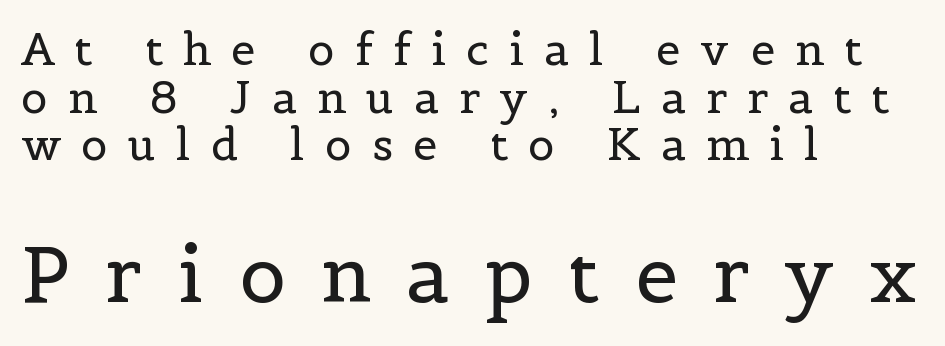
The image shows 77 px regular-weight serif type, upright; set left-aligned, tight line spacing (1.08x), unusually wide letter spacing (+0.46 em), not underlined; the second (bottom) block is 1.75x larger; a medium x-height.
